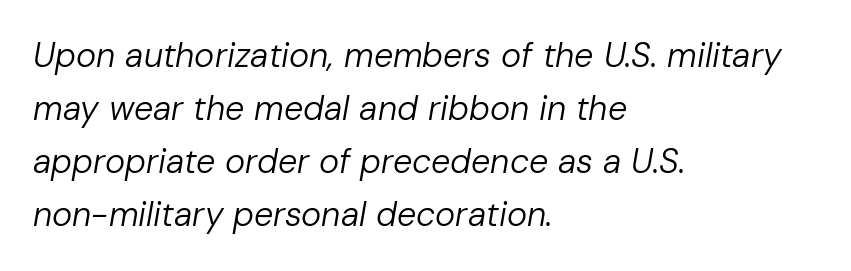
The image shows 34 px regular-weight type, italic (leaning right); set left-aligned, normal line spacing (1.56x), normal letter spacing, not underlined; low stroke contrast and a medium x-height.
